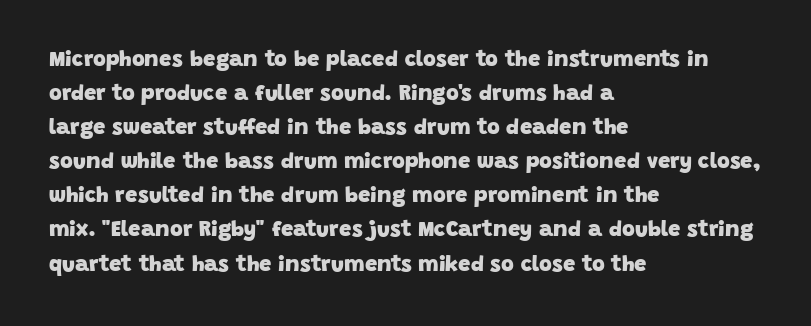
A student would call this left alignment; a typographer would say flush left, rag right. No extra tracking has been applied to these lines. The strip under each line holds only bare page. Notice how descenders clear the ascenders below comfortably — that's standard leading. As a designer I'd log this as weight 700, bold.
